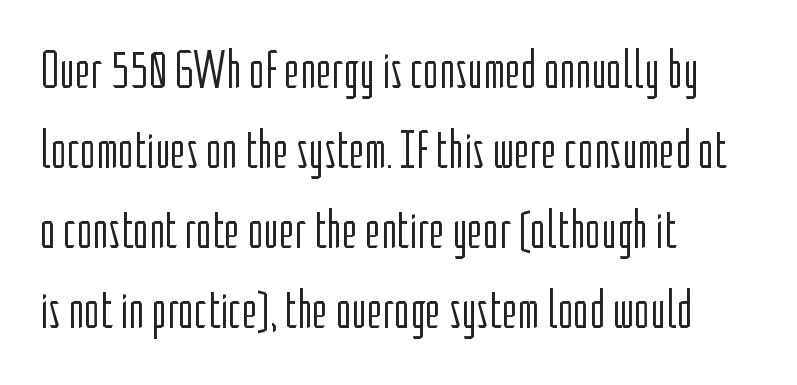
The image shows 53 px light, condensed sans-serif type, upright; set left-aligned, normal line spacing (1.51x), normal letter spacing, not underlined; low stroke contrast and a medium x-height.
